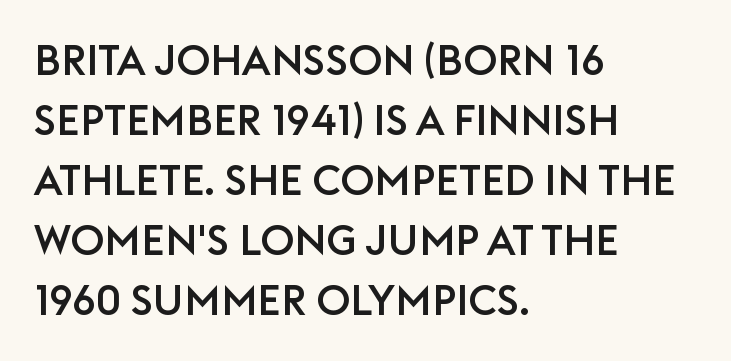
{"serif": "no", "italic": "no", "width": "normal", "stroke_contrast": "low", "x_height": "large", "monospaced": "no", "underline": "no", "align": "left", "line_spacing": "normal", "line_spacing_ratio": 1.43, "letter_spacing": "normal", "letter_spacing_em": 0.0, "glyph_px": 42}
